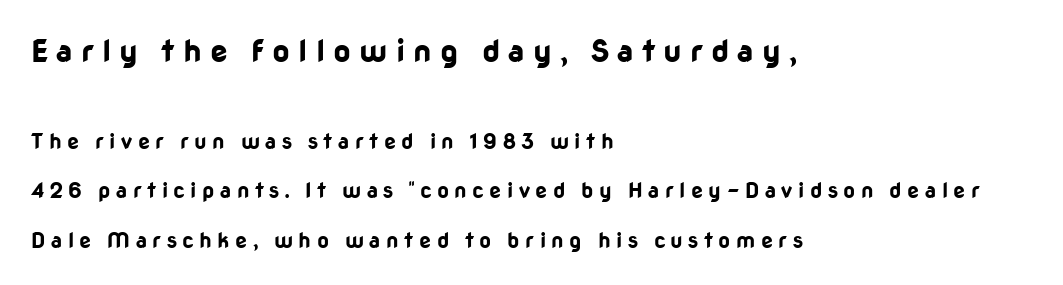
The image shows 31 px bold sans-serif type, upright; set left-aligned, loose line spacing (2.34x), unusually wide letter spacing (+0.26 em), not underlined; the first (top) block is 1.48x larger; low stroke contrast and a medium x-height.
